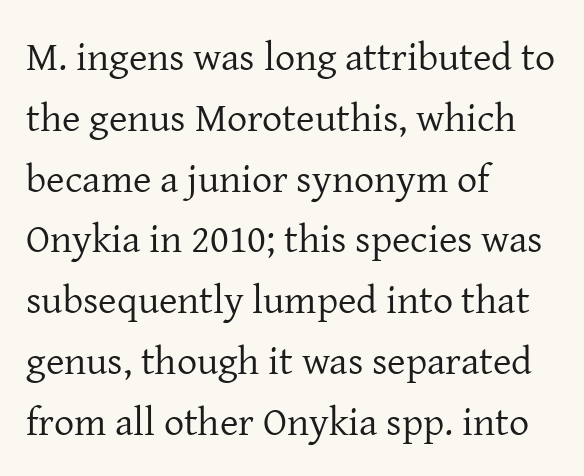
Letterform terminals end in serifs throughout the passage. Weight: in the light-to-regular range. The typesetter chose a ragged-right arrangement here. What's the leading like? Ordinary, nothing unusual. Each letter keeps its own natural width here, so spacing adapts to shape.
